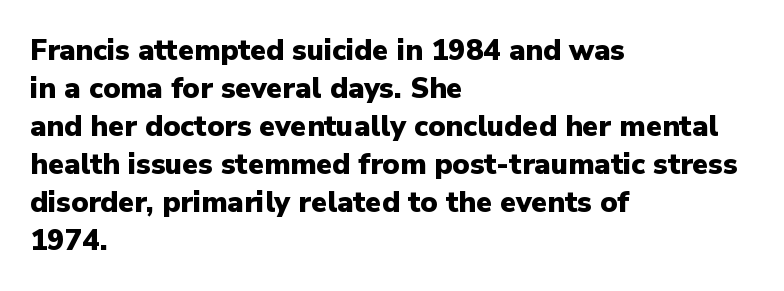
{"serif": "no", "italic": "no", "bold": "yes", "weight": "heavy", "width": "normal", "stroke_contrast": "low", "x_height": "medium", "monospaced": "no", "underline": "no", "align": "left", "line_spacing": "normal", "line_spacing_ratio": 1.31, "letter_spacing": "normal", "letter_spacing_em": 0.0, "glyph_px": 29}
